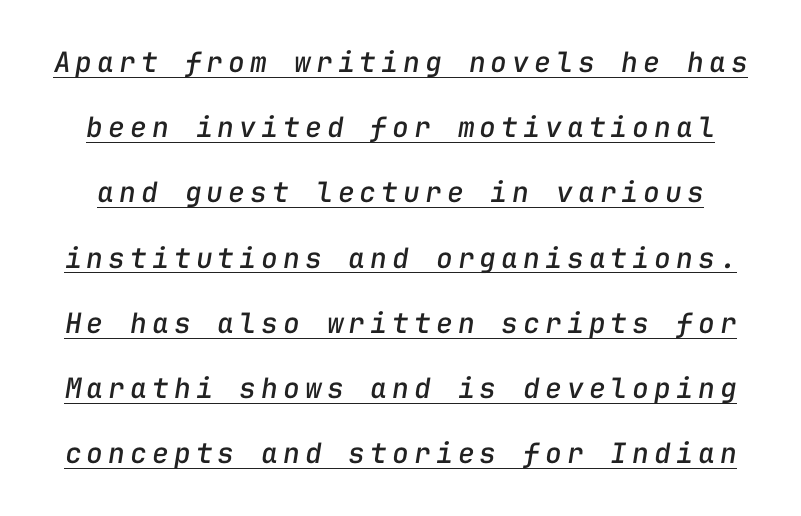
Q: Is the text italic (slanted)? A: Yes, it leans right by about 9 degrees.
Q: Is the text underlined? A: Yes.
Q: Is the spacing between lines tight, normal or loose? A: Loose.
Q: Width (condensed, normal, or wide)? A: Normal.
Q: Stroke contrast? A: Low.
Q: x-height? A: Medium.
Q: Monospaced? A: Yes.
